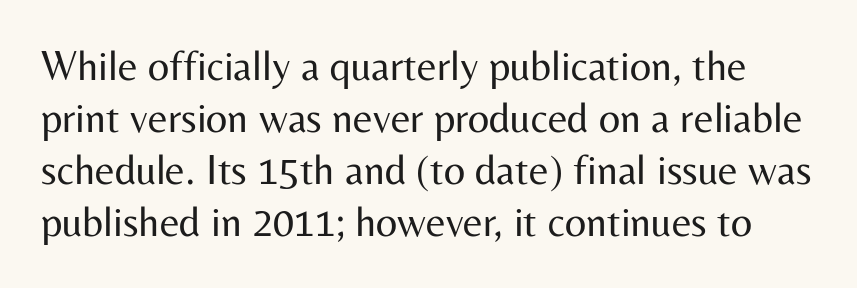
Q: Is the text bold? A: No.
Q: Is the text italic (slanted)? A: No, it is upright.
Q: Is the typeface a serif or a sans-serif typeface? A: Sans-serif.
Q: Is the text underlined? A: No.
Q: Is the spacing between letters normal or unusually wide? A: Normal.
Q: Width (condensed, normal, or wide)? A: Normal.
Q: Stroke contrast? A: Medium.
Q: x-height? A: Medium.
Q: Monospaced? A: No.
